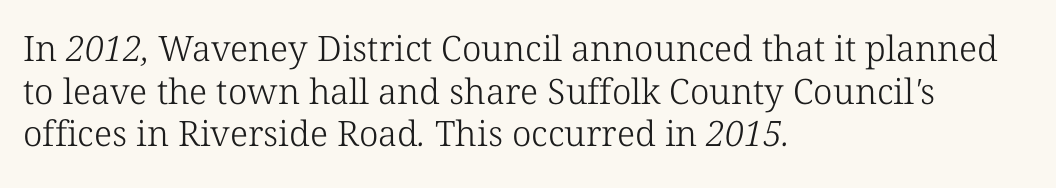
The image shows 35 px light serif type; set left-aligned, line spacing 1.22x, normal letter spacing, not underlined; low stroke contrast and a medium x-height.
